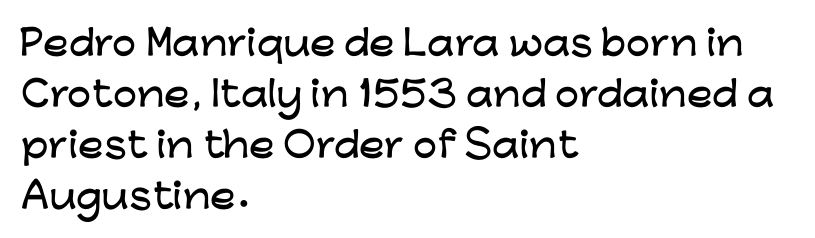
The image shows 34 px wide sans-serif type, upright; set left-aligned, normal line spacing (1.5x), normal letter spacing, not underlined; low stroke contrast and a medium x-height.
